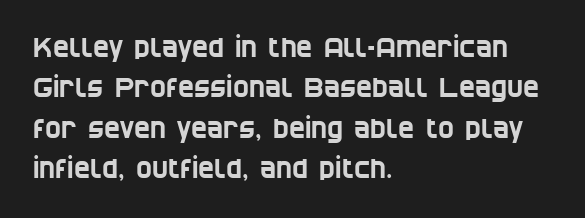
This rendering features lettering with no underline. Successive baselines arrive at the customary interval. Leftover space on each line is placed entirely after the last word. The passage shown has conventional tracking throughout.
